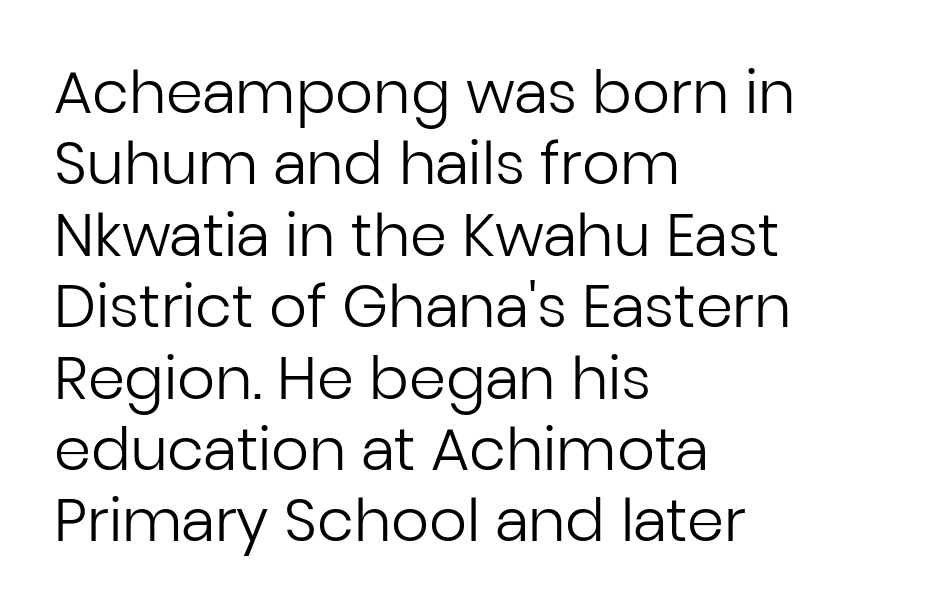
{"serif": "no", "italic": "no", "bold": "no", "weight": "regular", "width": "normal", "stroke_contrast": "low", "x_height": "medium", "monospaced": "no", "underline": "no", "align": "left", "line_spacing_ratio": 1.21, "letter_spacing": "normal", "letter_spacing_em": 0.0, "glyph_px": 59}
